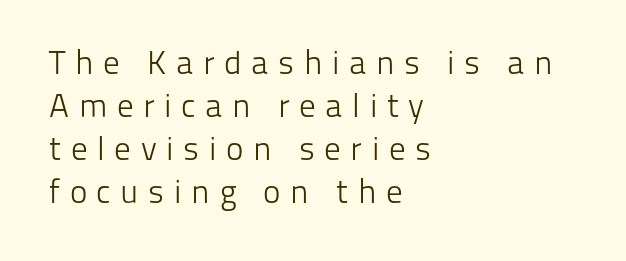
The image shows 33 px light sans-serif type, upright; set left-aligned, normal line spacing (1.3x), unusually wide letter spacing (+0.29 em), not underlined; low stroke contrast and a medium x-height.
